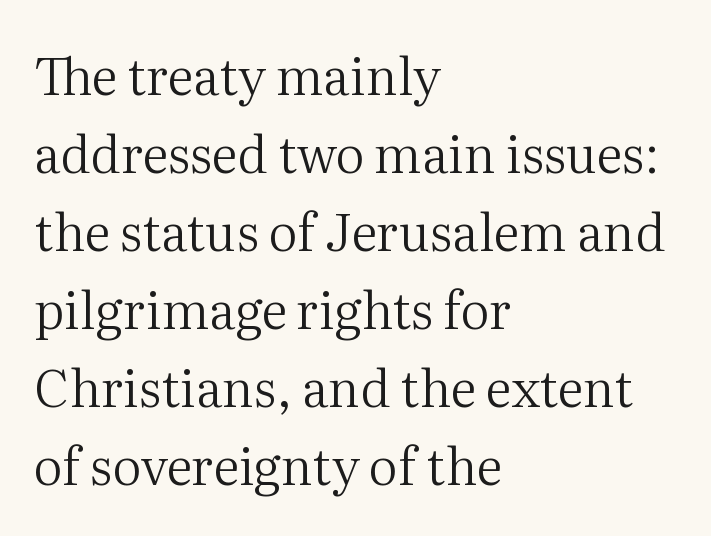
The image shows 51 px regular-weight serif type, upright; set left-aligned, normal line spacing (1.53x), normal letter spacing, not underlined; medium stroke contrast and a medium x-height.
